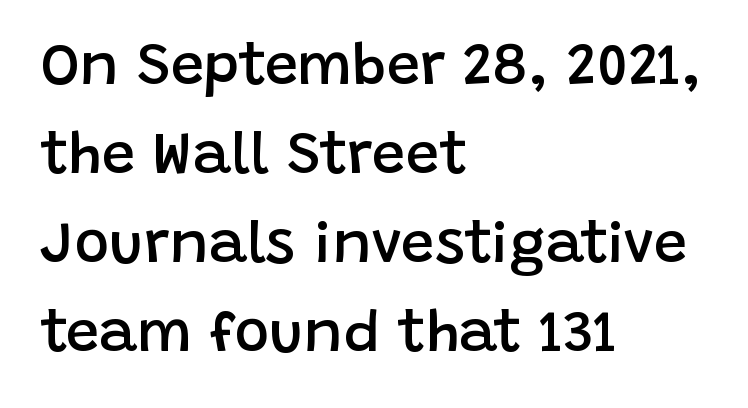
The face used here is proportionally spaced, like ordinary book or web type. Strokes here are thickened, but only to semibold level. Does extra space separate the letters? No, they use regular spacing. Each line starts at the same left margin while the right side varies. Unlike italic type, these characters show no tilt at all. What kind of face is this? One without serifs — a sans.
